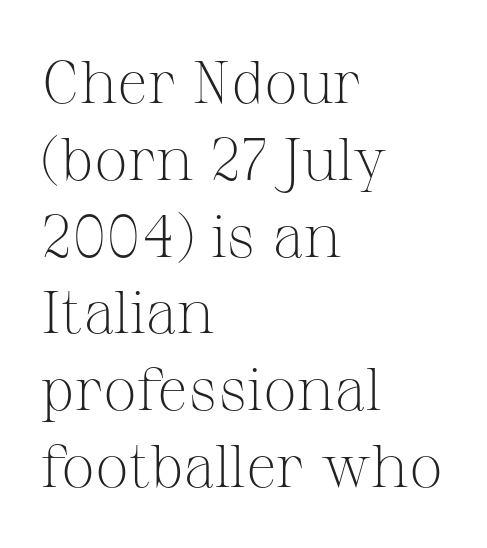
The paragraph shown leans on its left margin. The passage shown is not underscored anywhere. Serif or sans? Serif — the stroke terminals have little feet. Designer's note — italics off, roman on.
